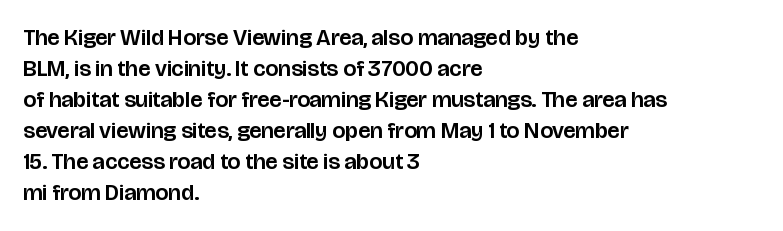
The designer left line spacing at the default. Glance below the letters and you will spot only blank space. The letters sit at their default tracking, neither squeezed nor spread. If you drew a line through each stem, it would be perfectly vertical. The compositor pushed each line to the left boundary.
